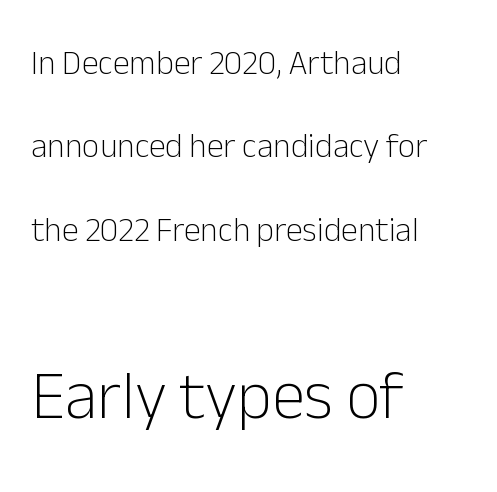
Q: Is the text bold? A: No.
Q: Is the text italic (slanted)? A: No, it is upright.
Q: Is the typeface a serif or a sans-serif typeface? A: Sans-serif.
Q: Is the text underlined? A: No.
Q: How is the paragraph aligned? A: Left-aligned.
Q: Is the spacing between letters normal or unusually wide? A: Normal.
Q: Is the spacing between lines tight, normal or loose? A: Loose.
Q: Which block of text is set in a larger size, the first (top) or the second (bottom)? A: The second (bottom) one.
Q: Width (condensed, normal, or wide)? A: Normal.
Q: Stroke contrast? A: Low.
Q: x-height? A: Medium.
Q: Monospaced? A: No.
